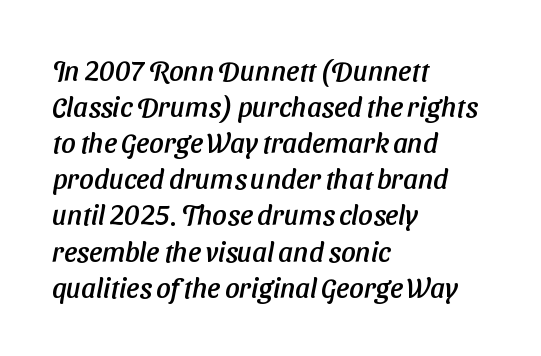
The image shows 28 px sans-serif type; set left-aligned, normal line spacing (1.29x), normal letter spacing, not underlined; low stroke contrast and a medium x-height.
